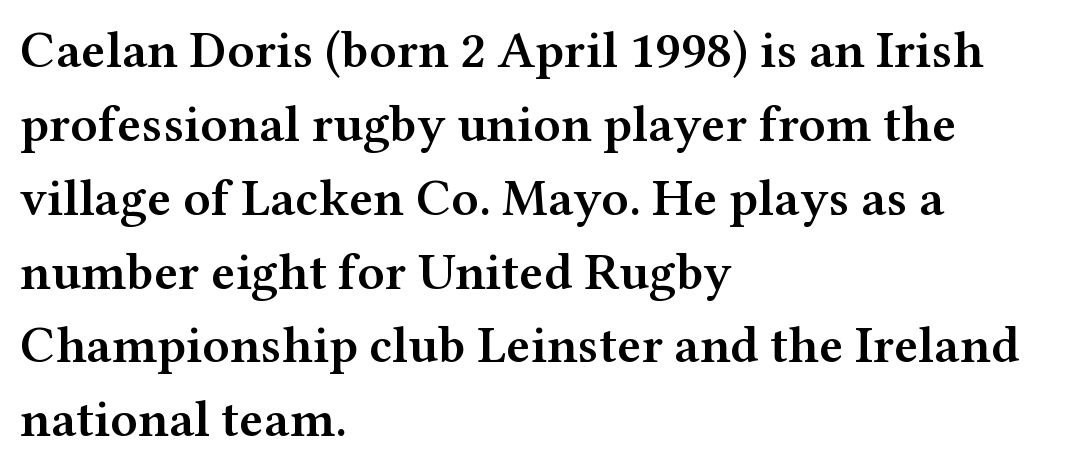
The image shows 52 px semibold, wide serif type, upright; set left-aligned, normal line spacing (1.42x), normal letter spacing, not underlined; medium stroke contrast and a medium x-height.
